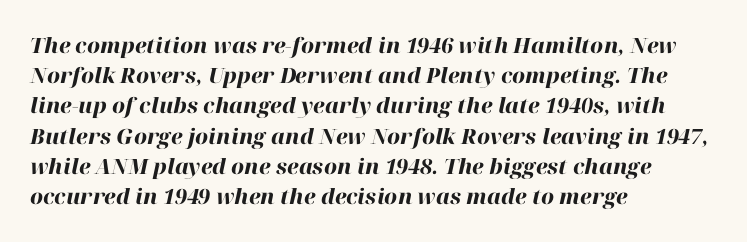
The image shows 21 px bold type, italic (leaning right); set left-aligned, normal line spacing (1.44x), normal letter spacing, not underlined.
